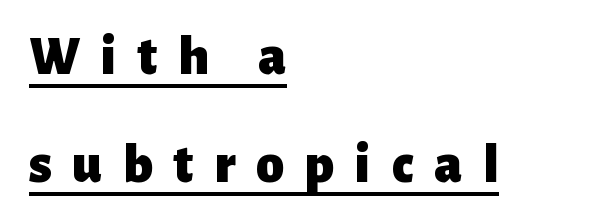
Q: Is the text bold? A: Yes.
Q: Is the text italic (slanted)? A: No, it is upright.
Q: Is the typeface a serif or a sans-serif typeface? A: Sans-serif.
Q: Is the text underlined? A: Yes.
Q: How is the paragraph aligned? A: Left-aligned.
Q: Is the spacing between letters normal or unusually wide? A: Unusually wide.
Q: Is the spacing between lines tight, normal or loose? A: Loose.
Q: Width (condensed, normal, or wide)? A: Normal.
Q: Stroke contrast? A: Low.
Q: x-height? A: Medium.
Q: Monospaced? A: No.
